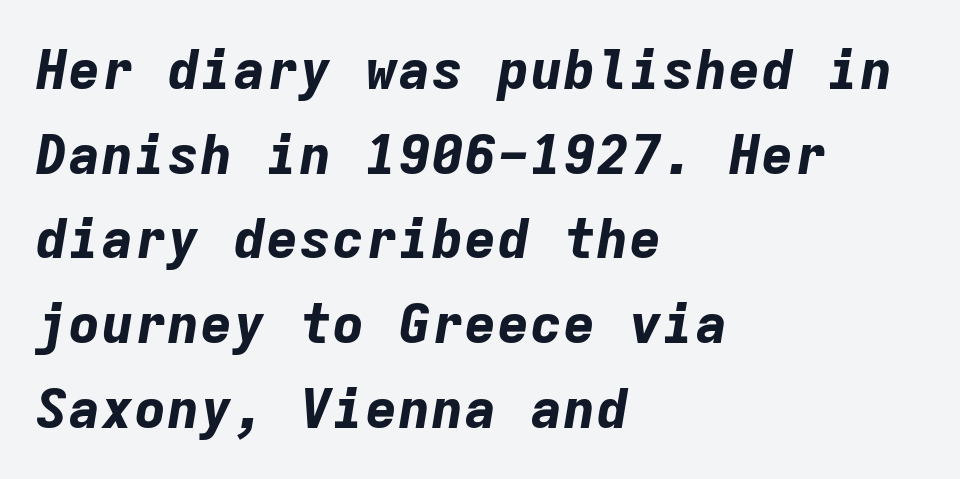
Descender tails drop into unmarked territory. Caption: bold face, heavy strokes. Is the letter spacing exaggerated? No — it looks like the ordinary default. Line beginnings align vertically; line endings do not. Slanted lettering throughout. One glance says typical: line gaps are just what's usual.
